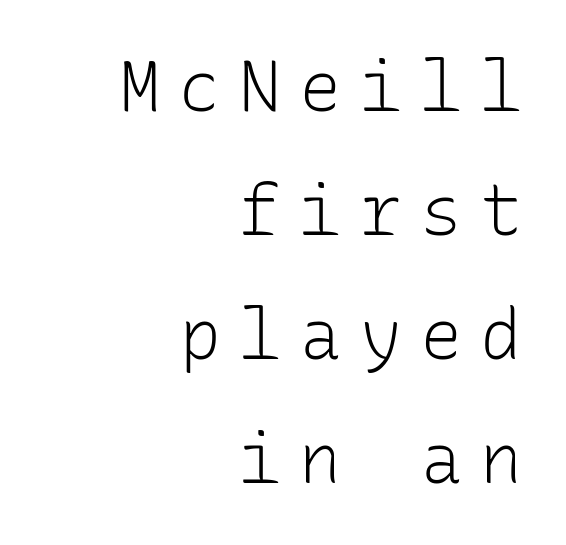
To sum up the face: it is a sans, with no serifs. Any mark beneath the type? The region is blank. Fixed-width glyphs throughout — classic coding-font behaviour. You could only call the tracking loose — the letters float apart. The compositor pushed each line to the right boundary. Summary of weight: not heavy and not bold.
